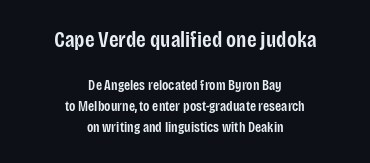
{"italic": "no", "bold": "semi", "underline": "no", "align": "center", "line_spacing": "normal", "line_spacing_ratio": 1.49, "letter_spacing": "normal", "letter_spacing_em": 0.0, "larger_block": "first", "size_ratio": 1.57, "glyph_px": 22}
